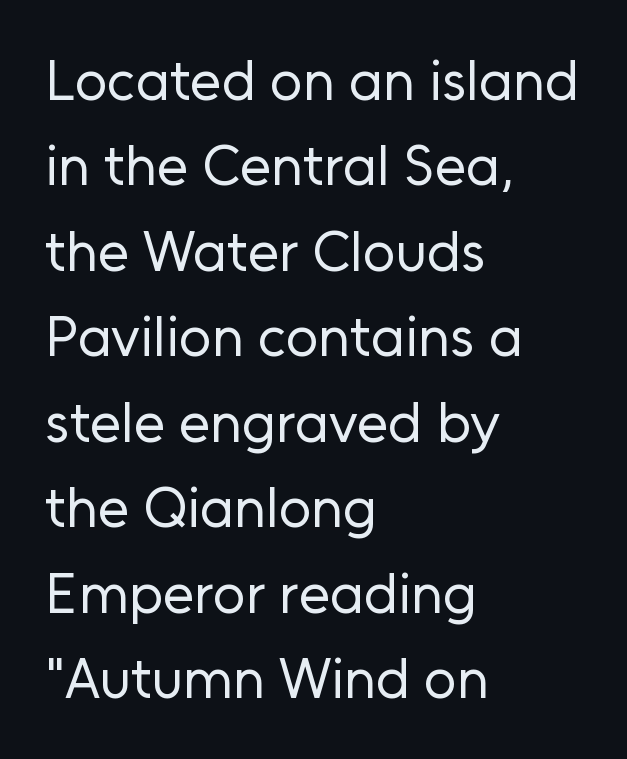
{"serif": "no", "italic": "no", "bold": "no", "weight": "regular", "width": "normal", "stroke_contrast": "low", "x_height": "medium", "monospaced": "no", "underline": "no", "align": "left", "line_spacing": "normal", "line_spacing_ratio": 1.5, "letter_spacing": "normal", "letter_spacing_em": 0.0, "glyph_px": 57}
